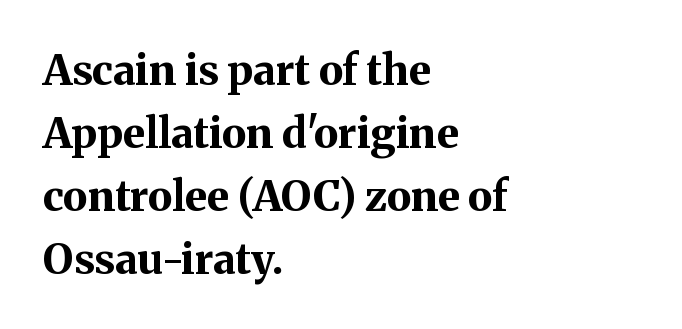
Unlike italic type, these characters show no tilt at all. Which margin do the lines hug? The left one — the right edge is uneven. Each letter keeps its own natural width here, so spacing adapts to shape. Descenders are the only things crossing below the line. Leading matches the norm, producing a regular column.
